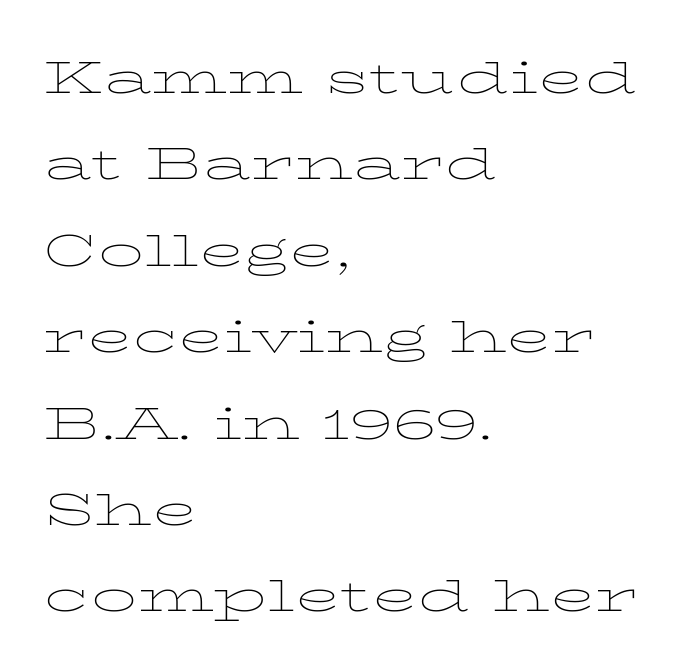
Q: Is the text bold? A: No.
Q: Is the text italic (slanted)? A: No, it is upright.
Q: Is the text underlined? A: No.
Q: How is the paragraph aligned? A: Left-aligned.
Q: Is the spacing between letters normal or unusually wide? A: Normal.
Q: Is the spacing between lines tight, normal or loose? A: Normal.
Q: Width (condensed, normal, or wide)? A: Wide.
Q: Stroke contrast? A: Low.
Q: x-height? A: Medium.
Q: Monospaced? A: No.
